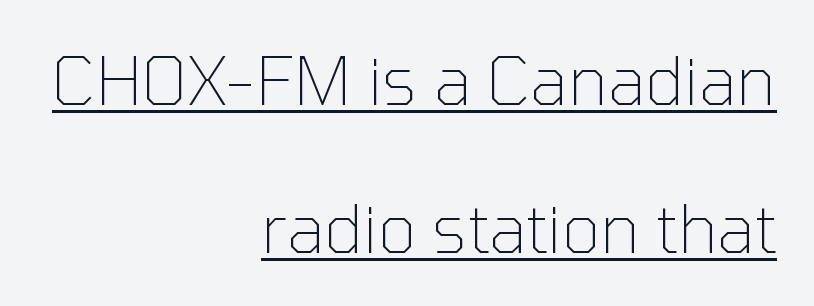
The image shows 67 px thin sans-serif type, upright; set right-aligned, loose line spacing (2.21x), normal letter spacing, underlined; low stroke contrast and a medium x-height.
